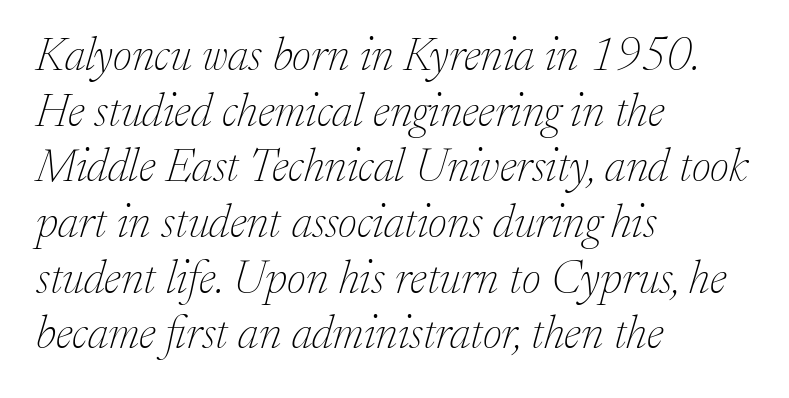
Q: Is the text bold? A: No.
Q: Is the text italic (slanted)? A: Yes, it leans right by about 17 degrees.
Q: Is the typeface a serif or a sans-serif typeface? A: Serif.
Q: Is the text underlined? A: No.
Q: How is the paragraph aligned? A: Left-aligned.
Q: Is the spacing between letters normal or unusually wide? A: Normal.
Q: Width (condensed, normal, or wide)? A: Normal.
Q: Stroke contrast? A: Low.
Q: x-height? A: Medium.
Q: Monospaced? A: No.
